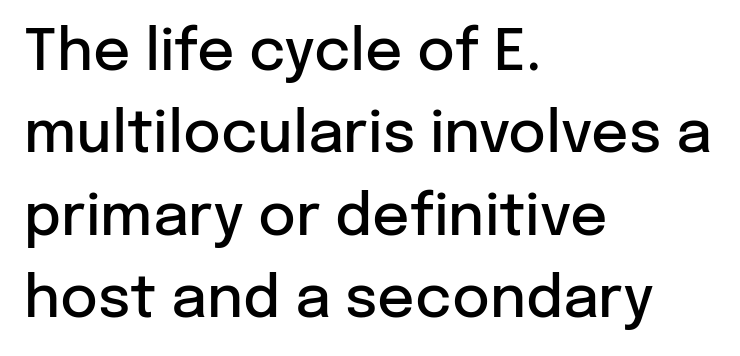
{"serif": "no", "italic": "no", "bold": "semi", "weight": "semibold", "width": "normal", "stroke_contrast": "low", "x_height": "medium", "monospaced": "no", "underline": "no", "align": "left", "line_spacing": "normal", "line_spacing_ratio": 1.42, "letter_spacing": "normal", "letter_spacing_em": 0.0, "glyph_px": 58}
